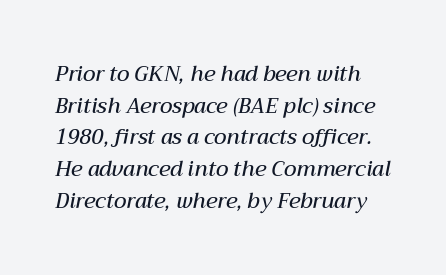
Rule under the text: the space is simply empty. In terms of posture, this sample is oblique. This is moderately heavy type, rendered in semibold. Vertically, the passage feels balanced, rows spaced as you'd expect.
